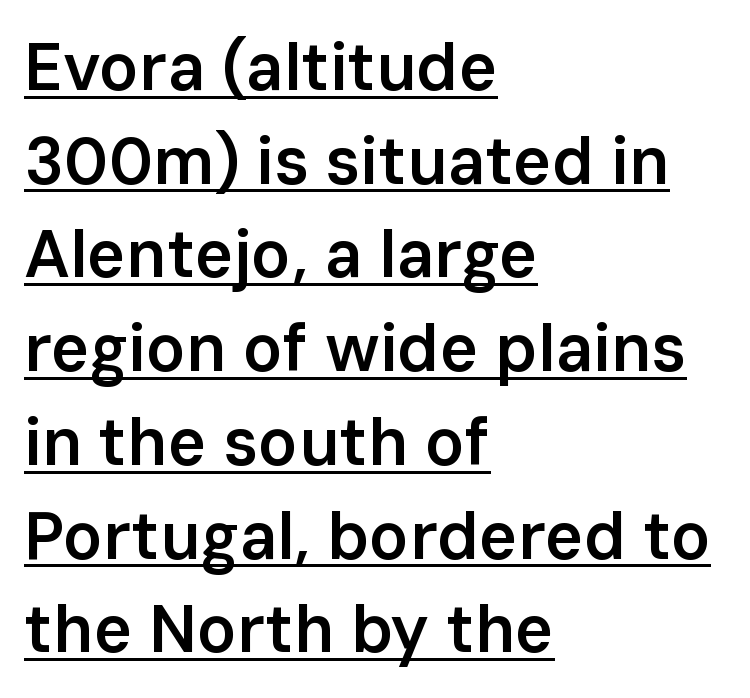
The vertical gap from one line to the next is medium. This sample uses an upright cut, with every glyph sitting square on the baseline. The rendering uses natural spacing where letterforms have individual widths. Is this a sans? Yes — the strokes have no serifs.
